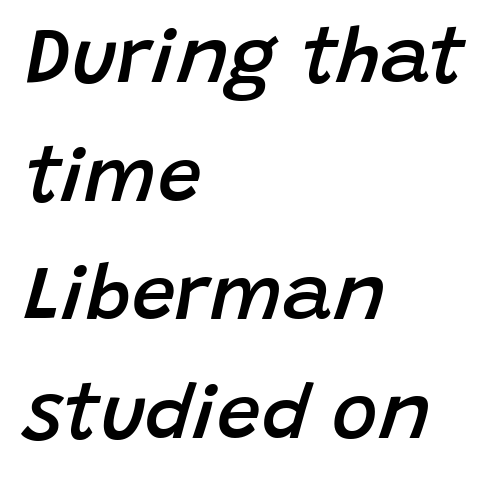
Q: Is the text bold? A: Semi-bold.
Q: Is the text italic (slanted)? A: Yes, it leans right by about 15 degrees.
Q: Is the text underlined? A: No.
Q: How is the paragraph aligned? A: Left-aligned.
Q: Is the spacing between letters normal or unusually wide? A: Normal.
Q: Is the spacing between lines tight, normal or loose? A: Normal.
Q: Width (condensed, normal, or wide)? A: Normal.
Q: Stroke contrast? A: Low.
Q: x-height? A: Large.
Q: Monospaced? A: No.
